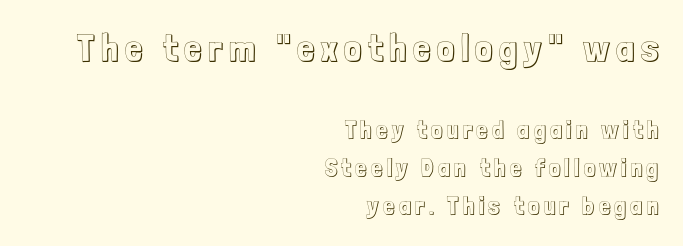
Q: Is the text italic (slanted)? A: No, it is upright.
Q: Is the text underlined? A: No.
Q: How is the paragraph aligned? A: Right-aligned.
Q: Is the spacing between lines tight, normal or loose? A: Normal.
Q: Which block of text is set in a larger size, the first (top) or the second (bottom)? A: The first (top) one.
Q: Width (condensed, normal, or wide)? A: Condensed.
Q: x-height? A: Medium.
Q: Monospaced? A: No.
